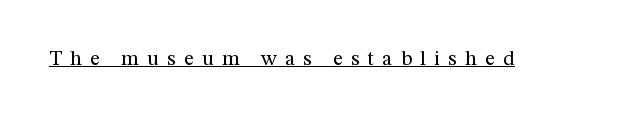
The type sits square on the baseline with zero lean. Compared with undecorated copy, this sample adds a rule below the words. Does extra space separate the letters? Yes, quite a lot of it. The letters look calm and open, with moderate or lighter stems.
